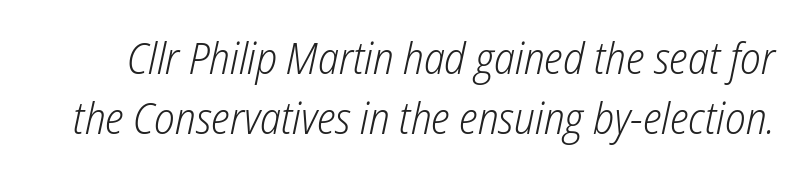
{"italic": "yes", "lean": "right", "slant_degrees": 12, "bold": "no", "weight": "light", "width": "condensed", "stroke_contrast": "low", "x_height": "medium", "monospaced": "no", "underline": "no", "line_spacing": "normal", "line_spacing_ratio": 1.36, "letter_spacing": "normal", "letter_spacing_em": 0.0, "glyph_px": 44}
